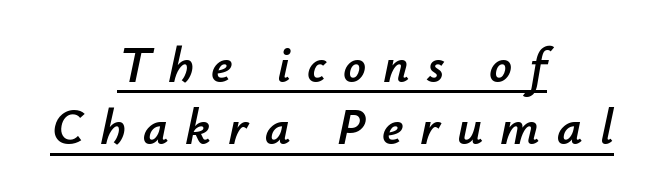
{"italic": "yes", "lean": "right", "slant_degrees": 12, "width": "normal", "stroke_contrast": "low", "x_height": "small", "monospaced": "no", "underline": "yes", "align": "center", "line_spacing": "normal", "line_spacing_ratio": 1.25, "letter_spacing": "wide", "letter_spacing_em": 0.34, "glyph_px": 50}
